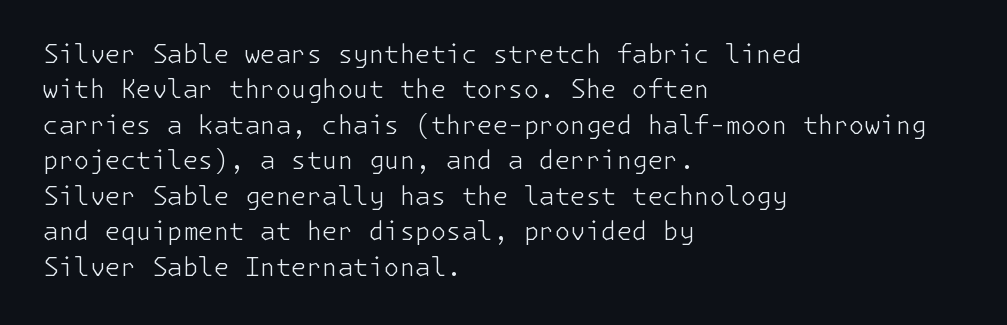
{"italic": "no", "bold": "no", "underline": "no", "align": "left", "line_spacing": "normal", "line_spacing_ratio": 1.42, "letter_spacing": "normal", "letter_spacing_em": 0.0, "glyph_px": 25}
